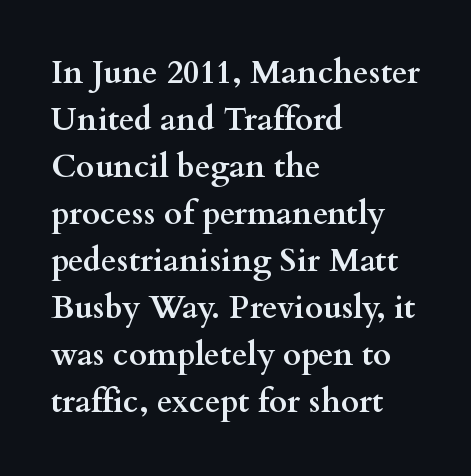
Q: Is the text bold? A: Yes.
Q: Is the text italic (slanted)? A: No, it is upright.
Q: Is the typeface a serif or a sans-serif typeface? A: Serif.
Q: Is the text underlined? A: No.
Q: How is the paragraph aligned? A: Left-aligned.
Q: Is the spacing between letters normal or unusually wide? A: Normal.
Q: Is the spacing between lines tight, normal or loose? A: Normal.
Q: Width (condensed, normal, or wide)? A: Wide.
Q: Stroke contrast? A: Medium.
Q: x-height? A: Small.
Q: Monospaced? A: No.
